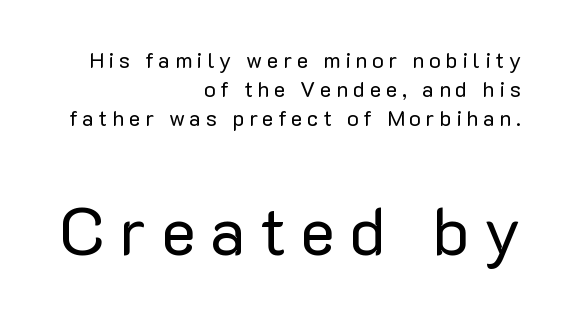
Q: Is the text bold? A: No.
Q: Is the text italic (slanted)? A: No, it is upright.
Q: Is the typeface a serif or a sans-serif typeface? A: Sans-serif.
Q: Is the text underlined? A: No.
Q: How is the paragraph aligned? A: Right-aligned.
Q: Is the spacing between letters normal or unusually wide? A: Unusually wide.
Q: Is the spacing between lines tight, normal or loose? A: Normal.
Q: Which block of text is set in a larger size, the first (top) or the second (bottom)? A: The second (bottom) one.
Q: Width (condensed, normal, or wide)? A: Normal.
Q: Stroke contrast? A: Low.
Q: x-height? A: Medium.
Q: Monospaced? A: No.
